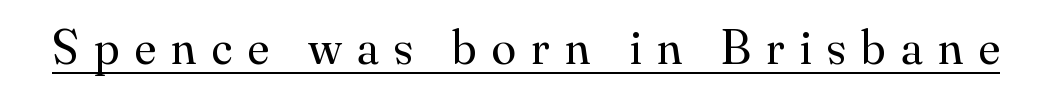
Underlining? Definitely there. Vertical strokes here are truly vertical. Observe the wide spacing: letters keep a clear distance from each other. The font sits on the lighter half of the weight spectrum, regular included. Regarding serifs, this sample has them.
